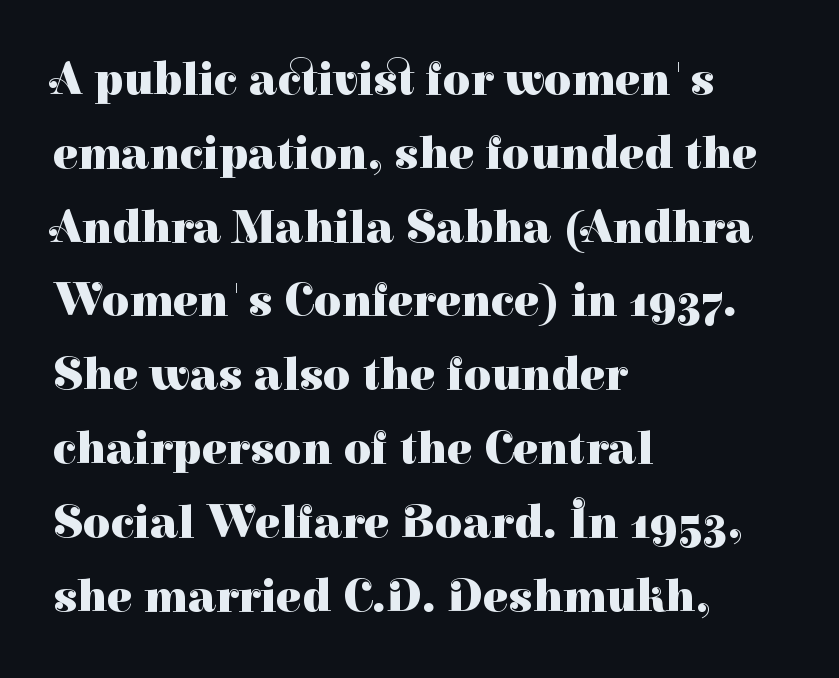
You can tell from the footed stems that serif type was used. The horizontal fit of the characters is conventional and even. Posture: straight, roman, zero tilt. The space beneath each line is pristine and unruled. The rendering uses a bold face; every stroke is thick and dark. Compared with a centered layout, this one pins lines to the left instead.
